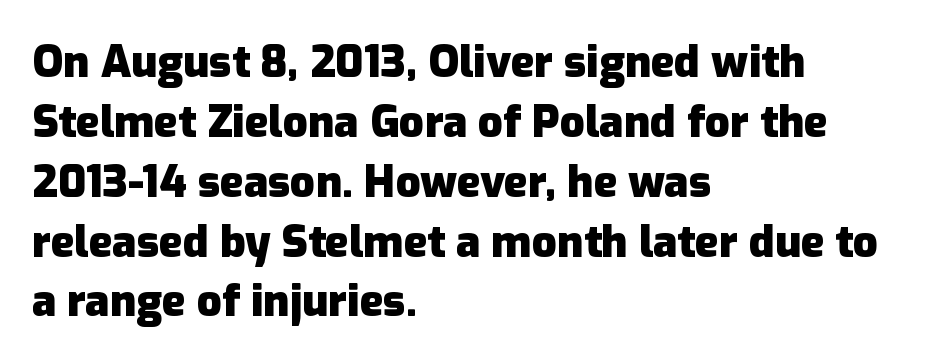
The face used here is proportionally spaced, like ordinary book or web type. The string is rendered with underlining switched off. The font's upright variant was chosen for this text. Horizontal alignment here is leftward, the default for most running prose. Plenty of ink on the page — the face is bold. Words appear dense and cohesive because spacing is normal.
